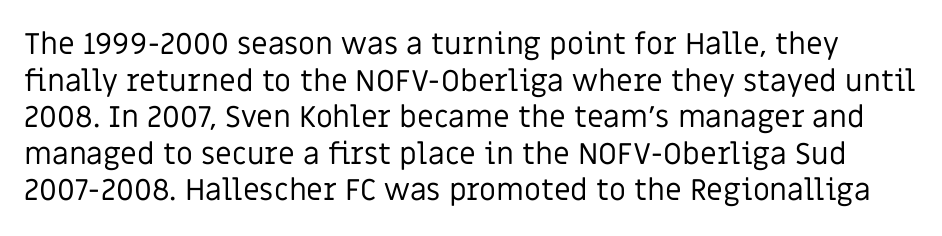
Tracking value appears to be zero — textbook default spacing. The foot of each line stays bare and open. The letters advance in unequal steps, a hallmark of proportional type. Grotesque or geometric, the face here clearly has no serifs. Do the letters lean? They stand straight. Is this a heavy cut? Hardly; it is regular or lighter.
